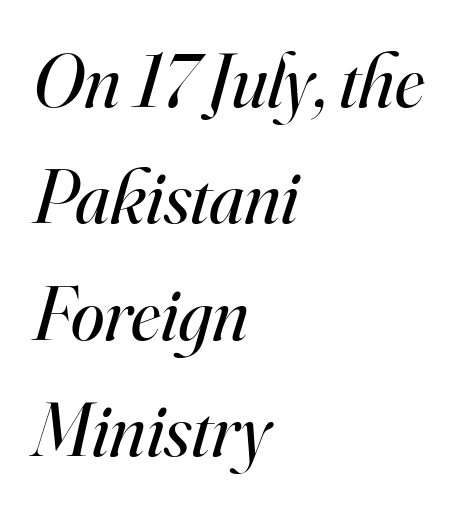
This is oblique type, the kind used for emphasis or titles. The ragged edge is on the right, which tells us the setting is flush left. Tracking here is standard; glyphs follow each other at the usual distance. Stroke thickness stays within the range of a standard reading face or lighter. The glyphs in this specimen are seriffed. Varying glyph widths throughout — classic text-font behaviour.
